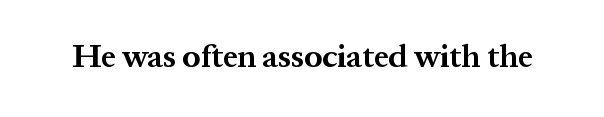
The glyphs in this specimen are seriffed. The letters sit at their default tracking, neither squeezed nor spread. A bare baseline throughout the passage. The letters advance in unequal steps, a hallmark of proportional type.
